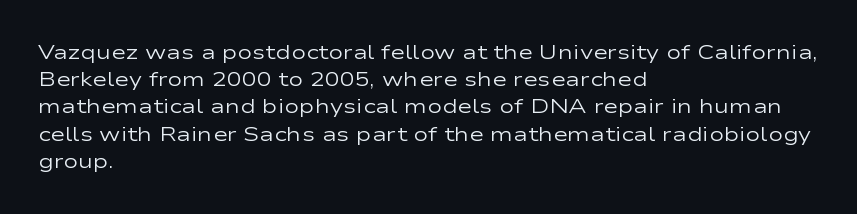
Q: Is the text bold? A: No.
Q: Is the text italic (slanted)? A: No, it is upright.
Q: Is the text underlined? A: No.
Q: How is the paragraph aligned? A: Left-aligned.
Q: Is the spacing between letters normal or unusually wide? A: Normal.
Q: Is the spacing between lines tight, normal or loose? A: Normal.
